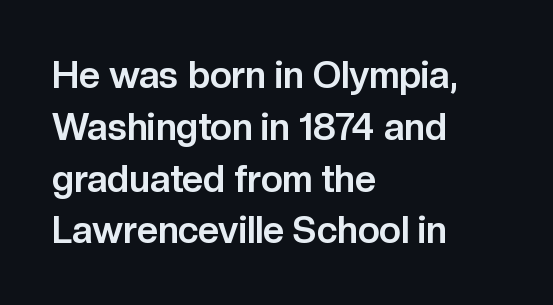
The image shows 37 px bold sans-serif type, upright; set left-aligned, normal line spacing (1.4x), normal letter spacing, not underlined; low stroke contrast and a medium x-height.
